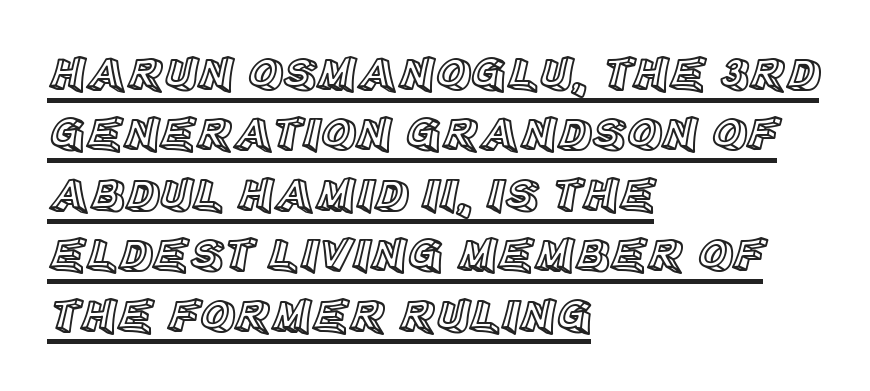
{"width": "normal", "x_height": "large", "monospaced": "no", "underline": "yes", "align": "left", "line_spacing": "normal", "line_spacing_ratio": 1.26, "letter_spacing": "normal", "letter_spacing_em": 0.0, "glyph_px": 48}
